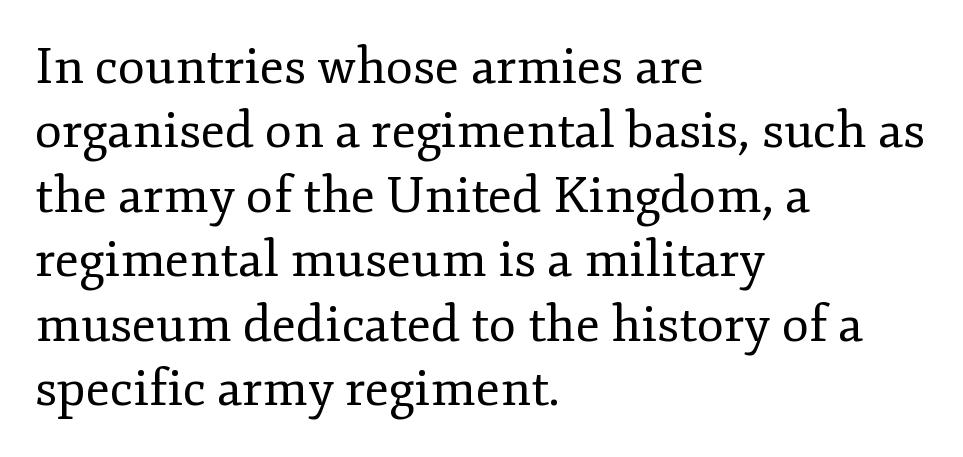
{"serif": "yes", "italic": "no", "bold": "no", "weight": "regular", "width": "normal", "stroke_contrast": "low", "x_height": "small", "monospaced": "no", "underline": "no", "align": "left", "line_spacing": "normal", "line_spacing_ratio": 1.29, "letter_spacing": "normal", "letter_spacing_em": 0.0, "glyph_px": 50}
